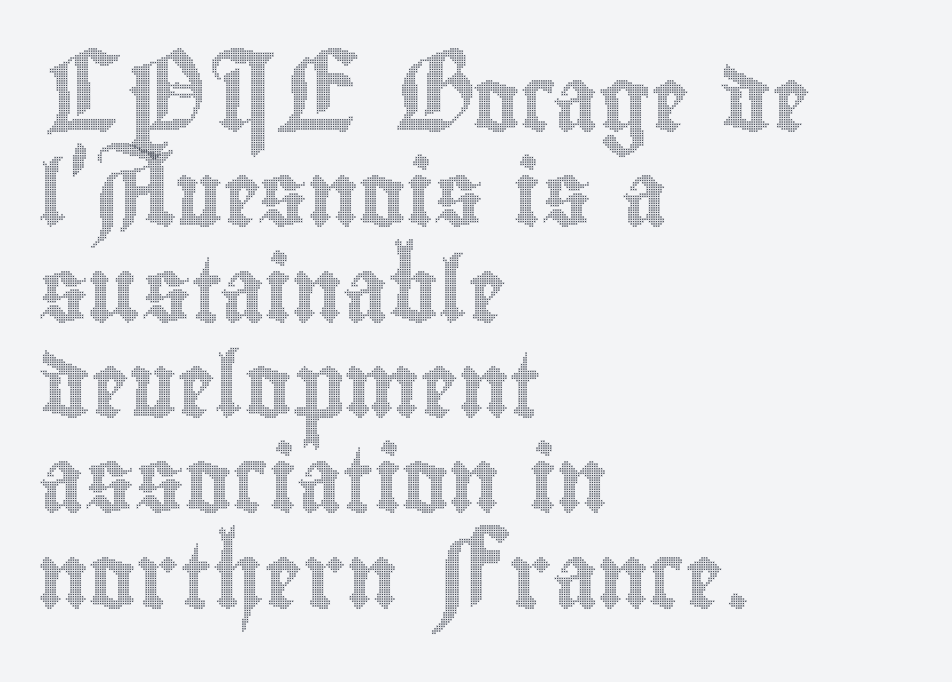
Q: Is the text italic (slanted)? A: No, it is upright.
Q: Is the text underlined? A: No.
Q: How is the paragraph aligned? A: Left-aligned.
Q: Is the spacing between letters normal or unusually wide? A: Normal.
Q: Is the spacing between lines tight, normal or loose? A: Normal.
Q: Width (condensed, normal, or wide)? A: Condensed.
Q: x-height? A: Small.
Q: Monospaced? A: No.
